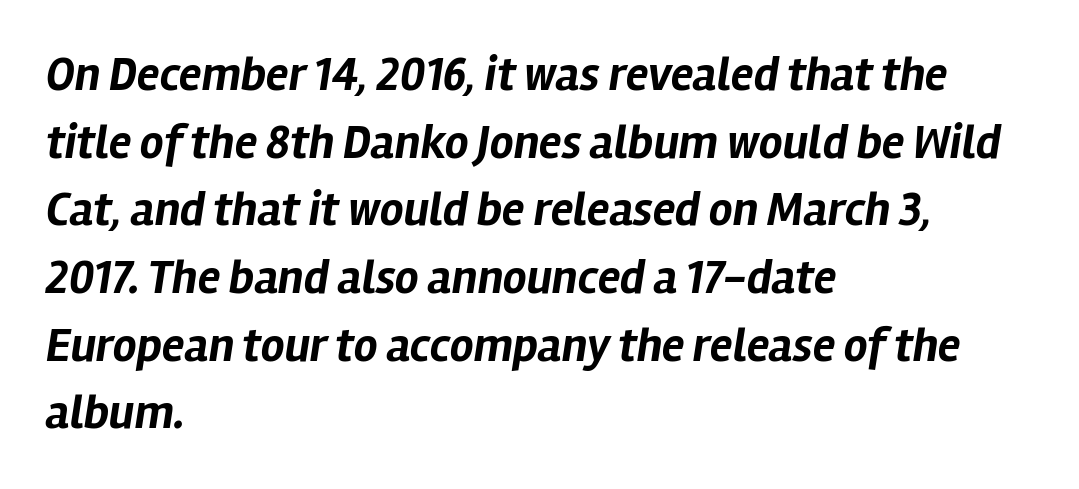
{"italic": "yes", "lean": "right", "slant_degrees": 12, "bold": "yes", "weight": "bold", "width": "normal", "stroke_contrast": "low", "x_height": "medium", "monospaced": "no", "underline": "no", "align": "left", "line_spacing": "normal", "line_spacing_ratio": 1.44, "letter_spacing": "normal", "letter_spacing_em": 0.0, "glyph_px": 47}
